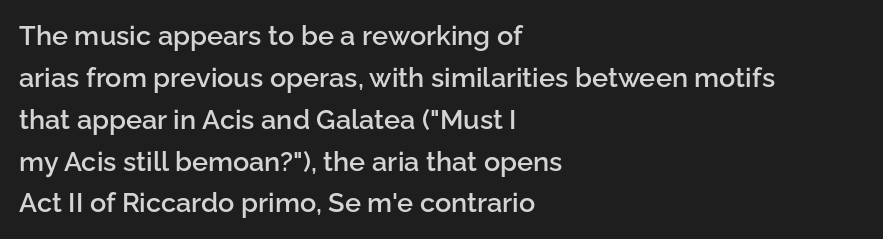
Q: Is the text bold? A: Semi-bold.
Q: Is the text italic (slanted)? A: No, it is upright.
Q: Is the text underlined? A: No.
Q: How is the paragraph aligned? A: Left-aligned.
Q: Is the spacing between letters normal or unusually wide? A: Normal.
Q: Is the spacing between lines tight, normal or loose? A: Normal.
